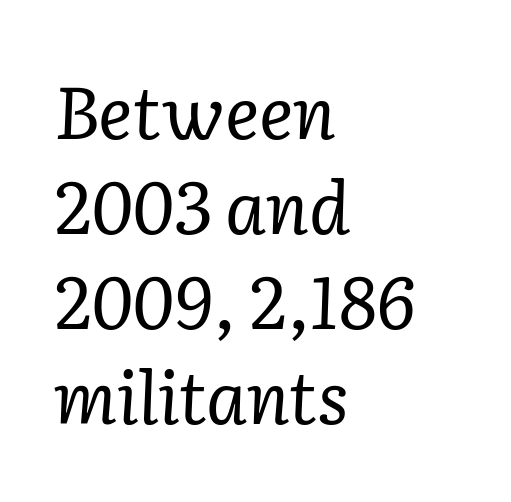
Q: Is the text bold? A: No.
Q: Is the text italic (slanted)? A: Yes, it leans right by about 2 degrees.
Q: Is the typeface a serif or a sans-serif typeface? A: Serif.
Q: Is the text underlined? A: No.
Q: How is the paragraph aligned? A: Left-aligned.
Q: Is the spacing between letters normal or unusually wide? A: Normal.
Q: Is the spacing between lines tight, normal or loose? A: Normal.
Q: Width (condensed, normal, or wide)? A: Normal.
Q: Stroke contrast? A: Low.
Q: x-height? A: Medium.
Q: Monospaced? A: No.
